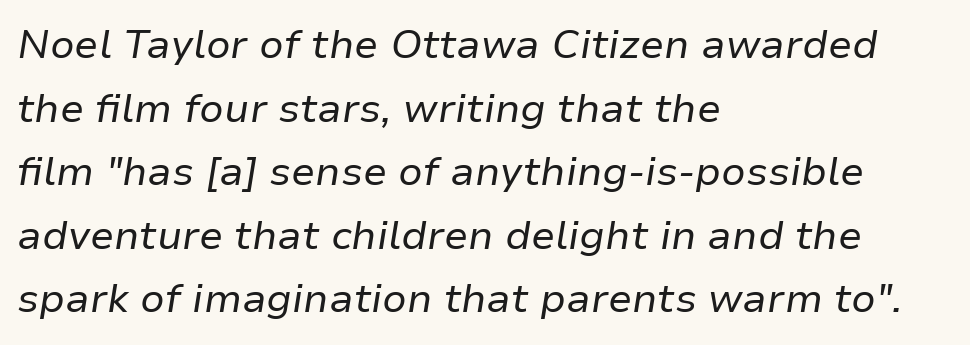
Nothing unusual about the tracking: characters are spaced as the font intends. Is this a fixed-width face? No — the glyphs have proportional, varying widths. Italic? Definitely — the glyphs are oblique. Compared with typical paragraphs, the rows here are spaced about the same. Check under the words: just untouched page. The rendering anchors every line to the left-hand side.
